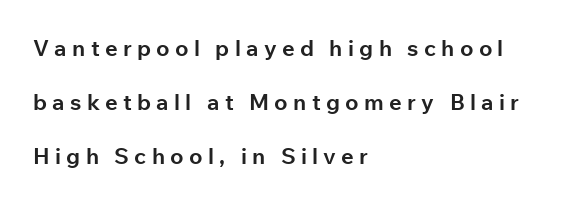
Q: Is the text bold? A: Yes.
Q: Is the text italic (slanted)? A: No, it is upright.
Q: Is the text underlined? A: No.
Q: How is the paragraph aligned? A: Left-aligned.
Q: Is the spacing between letters normal or unusually wide? A: Unusually wide.
Q: Is the spacing between lines tight, normal or loose? A: Loose.
